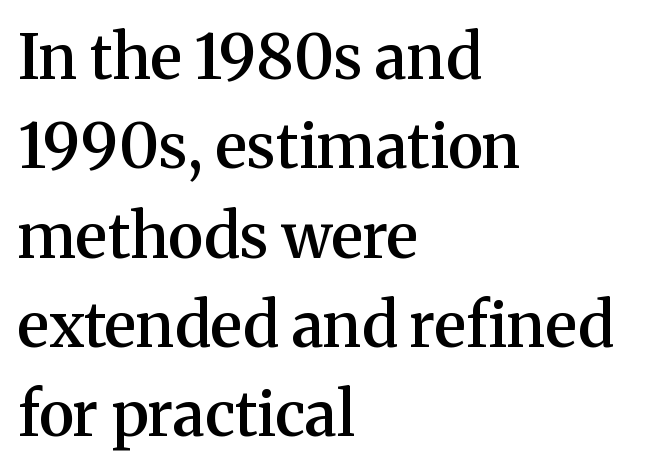
A typesetter would mark this as roman, not italic. The characters display serif detailing at their extremities. Notice how descenders clear the ascenders below comfortably — that's standard leading. These lines stack with their left ends in a neat column. Letters rest on an invisible, unmarked baseline.
